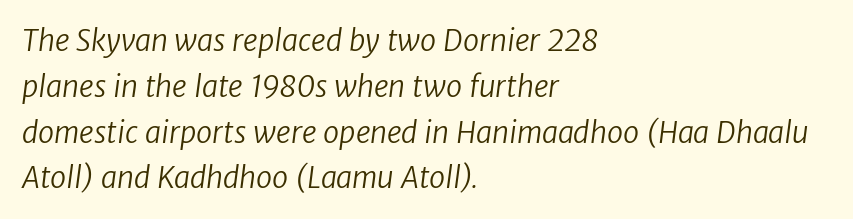
Q: Is the text bold? A: No.
Q: Is the typeface a serif or a sans-serif typeface? A: Sans-serif.
Q: Is the text underlined? A: No.
Q: How is the paragraph aligned? A: Left-aligned.
Q: Is the spacing between letters normal or unusually wide? A: Normal.
Q: Is the spacing between lines tight, normal or loose? A: Normal.
Q: Width (condensed, normal, or wide)? A: Normal.
Q: Stroke contrast? A: Low.
Q: x-height? A: Medium.
Q: Monospaced? A: No.
